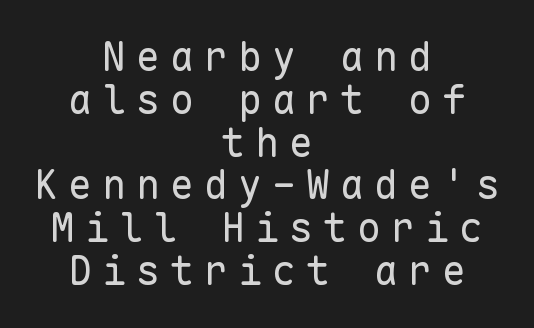
Looks like terminal output: every glyph gets an equal slot. Reading down the column, the eye jumps only a short way to each next line. Does the type have serifs? No, each stem ends abruptly. This sample uses an upright cut, with every glyph sitting square on the baseline.
